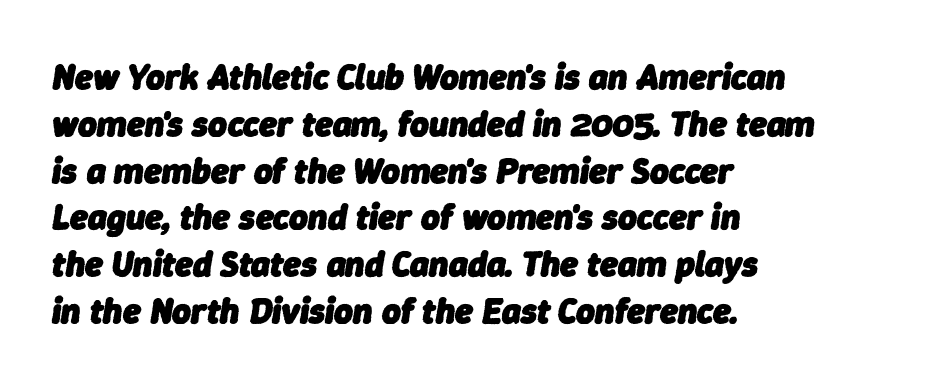
Left-aligned paragraph, ragged on the right. Notice how thick the strokes are: this is what a full bold looks like. The designer left line spacing at the default. Italic: yes, the glyphs are oblique. Students, note that the glyphs here touch the page at normal intervals.
